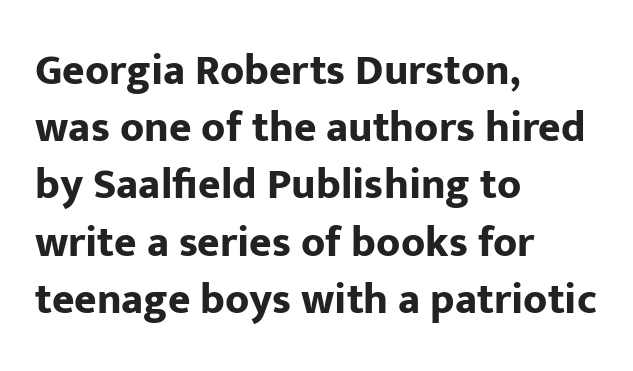
The rag falls on the right side of this text block. There is no visible air inserted between adjacent glyphs. This is the regular roman posture of the typeface. Varying glyph widths throughout — classic text-font behaviour.
